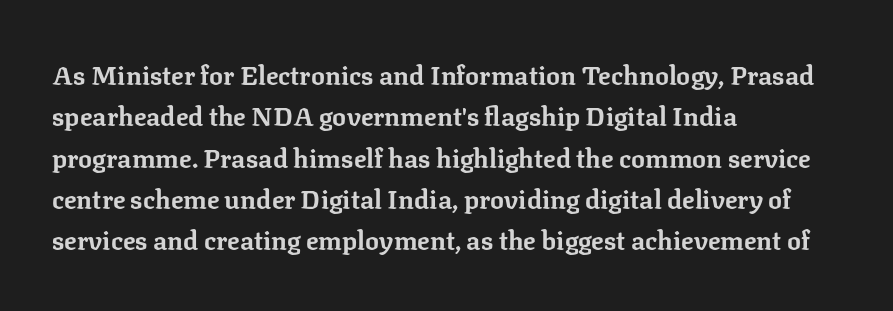
The image shows 26 px bold type, upright; set left-aligned, normal line spacing (1.59x), normal letter spacing, not underlined.
